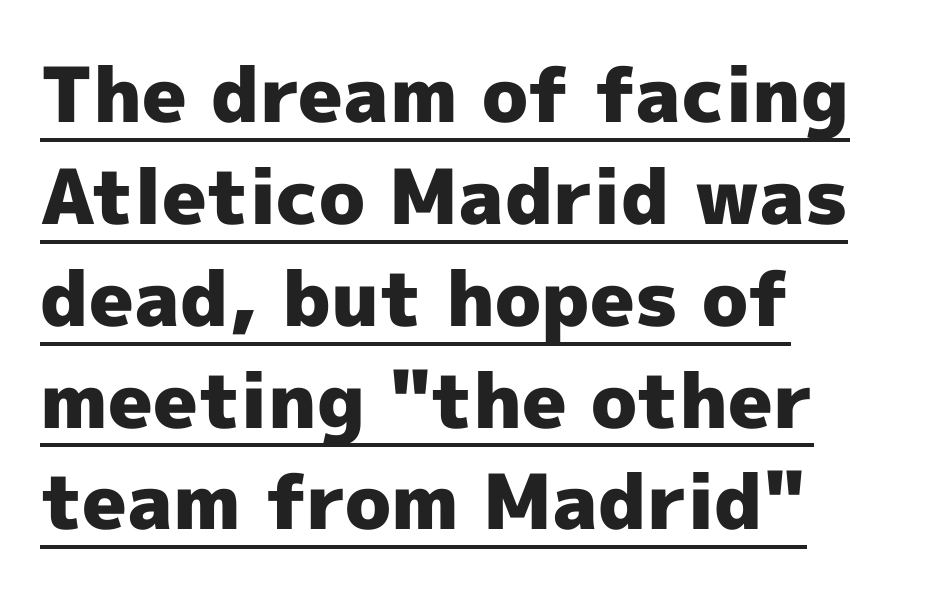
{"serif": "no", "italic": "no", "bold": "yes", "weight": "heavy", "width": "normal", "x_height": "medium", "monospaced": "no", "underline": "yes", "align": "left", "line_spacing": "normal", "line_spacing_ratio": 1.34, "letter_spacing": "normal", "letter_spacing_em": 0.0, "glyph_px": 76}
